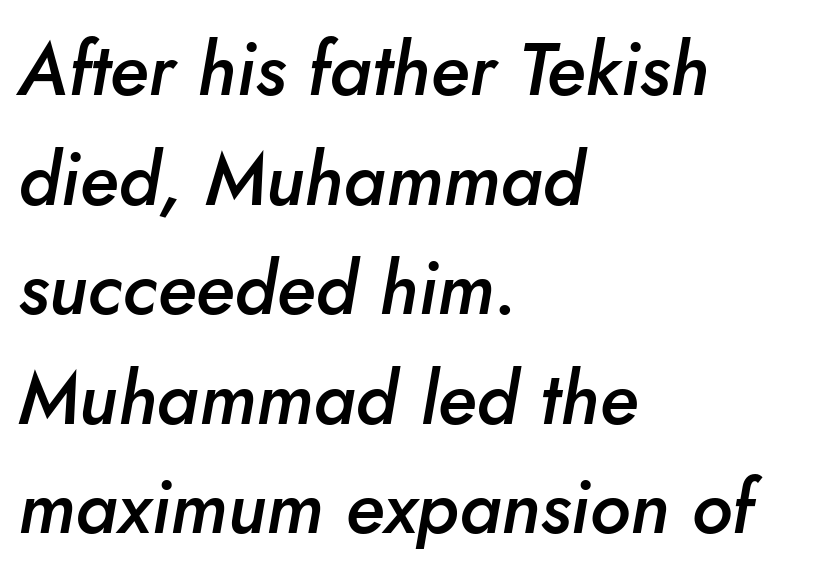
{"italic": "yes", "lean": "right", "slant_degrees": 10, "bold": "semi", "weight": "semibold", "width": "normal", "stroke_contrast": "low", "x_height": "small", "monospaced": "no", "underline": "no", "align": "left", "line_spacing": "normal", "line_spacing_ratio": 1.48, "letter_spacing": "normal", "letter_spacing_em": 0.0, "glyph_px": 74}
